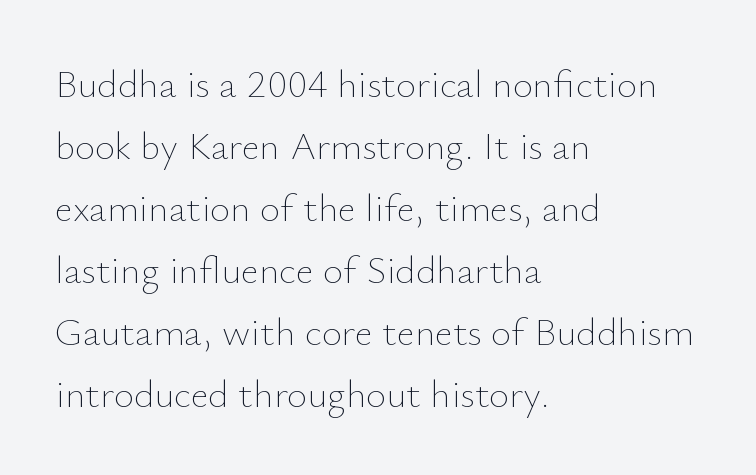
{"italic": "no", "bold": "no", "weight": "thin", "width": "normal", "stroke_contrast": "low", "x_height": "small", "monospaced": "no", "underline": "no", "align": "left", "line_spacing": "normal", "line_spacing_ratio": 1.59, "letter_spacing": "normal", "letter_spacing_em": 0.0, "glyph_px": 39}
